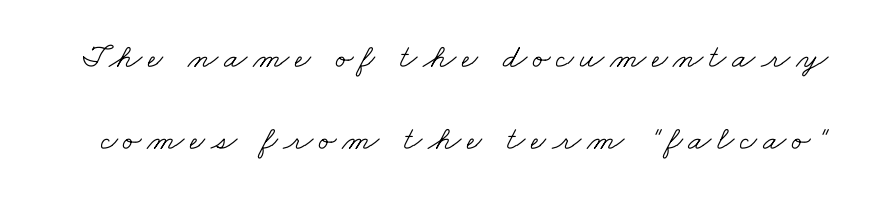
{"serif": "yes", "bold": "no", "weight": "light", "width": "wide", "stroke_contrast": "low", "x_height": "small", "monospaced": "no", "underline": "no", "line_spacing": "loose", "line_spacing_ratio": 2.4, "glyph_px": 34}
